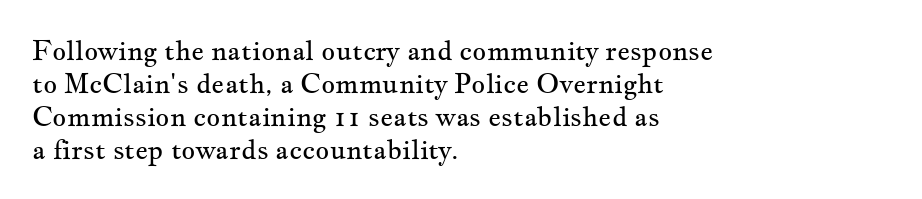
{"italic": "no", "bold": "no", "underline": "no", "align": "left", "line_spacing_ratio": 1.22, "letter_spacing": "normal", "letter_spacing_em": 0.0, "glyph_px": 27}
